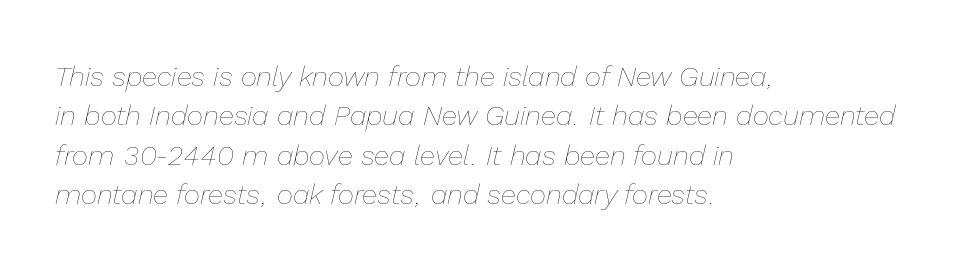
The horizontal fit of the characters is conventional and even. Quick note: interline space is typical. Any mark beneath the type? The region is blank. Varying glyph widths throughout — classic text-font behaviour.
